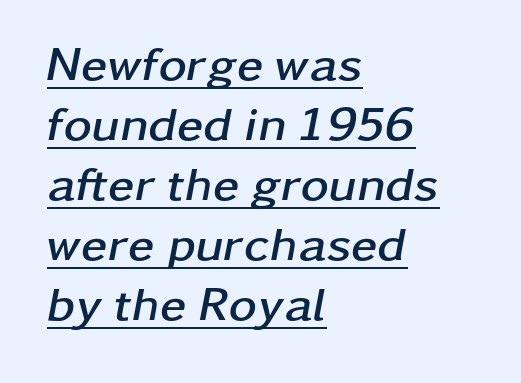
The typesetting leans heavy: a genuine bold. This sample keeps an unexceptional amount of space between lines. This sample has the flowing, uneven cadence of proportional lettering. Spacing between characters is what you'd get straight out of the box. Layout note: lines flush left.
